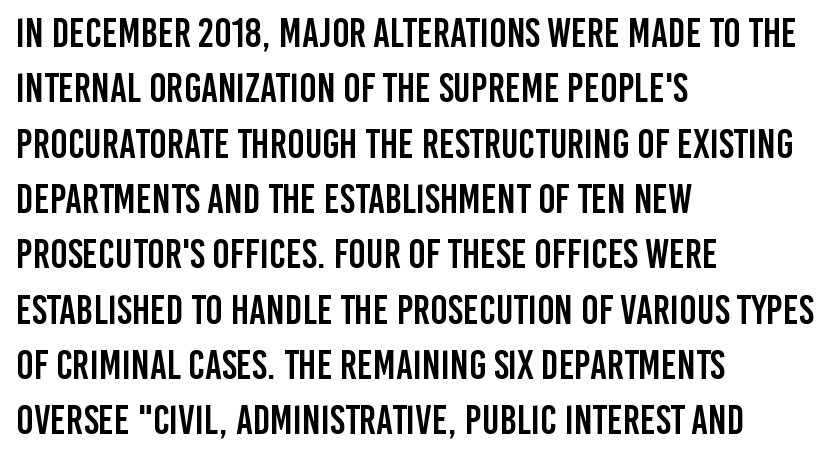
Honestly, there is no underline to notice here at all. Unlike italic type, these characters show no tilt at all. The characters display no serif detailing; their extremities are plain. How would I describe the line gaps? Plain and ordinary. The lines are quadded left. Character widths vary here, with narrow letters taking less room than wide ones.
